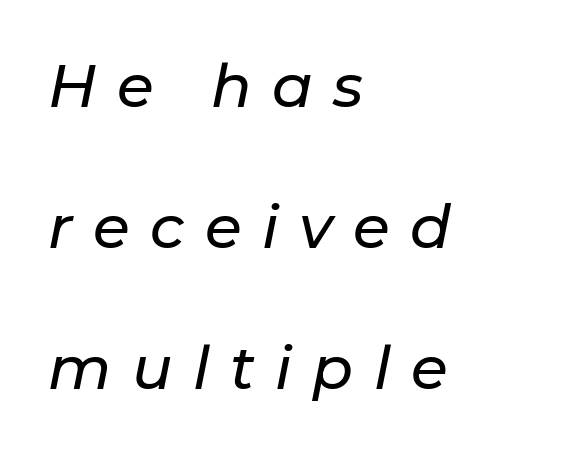
Horizontal alignment here is leftward, the default for most running prose. Characters are canted at an angle relative to the baseline's perpendicular. This rendering features lettering with no underline. Notice the wide empty band between every row — that's loose leading. The line texture is sparse and dotted thanks to wide tracking.
